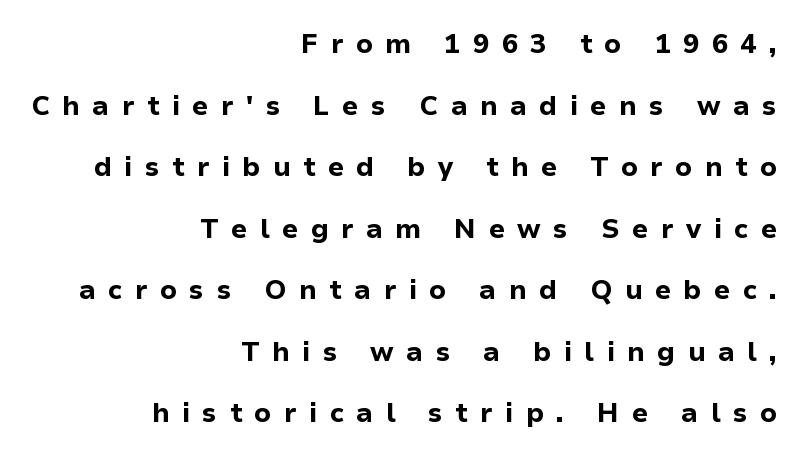
Q: Is the text bold? A: Yes.
Q: Is the text italic (slanted)? A: No, it is upright.
Q: Is the text underlined? A: No.
Q: How is the paragraph aligned? A: Right-aligned.
Q: Is the spacing between letters normal or unusually wide? A: Unusually wide.
Q: Is the spacing between lines tight, normal or loose? A: Loose.
